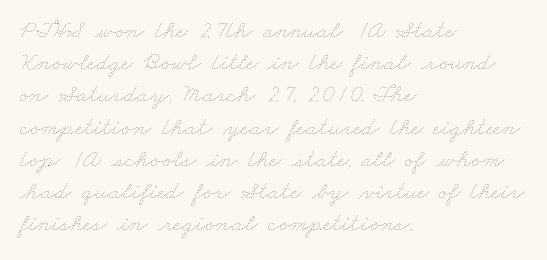
Q: Is the text bold? A: No.
Q: Is the text underlined? A: No.
Q: How is the paragraph aligned? A: Left-aligned.
Q: Is the spacing between letters normal or unusually wide? A: Normal.
Q: Is the spacing between lines tight, normal or loose? A: Normal.
